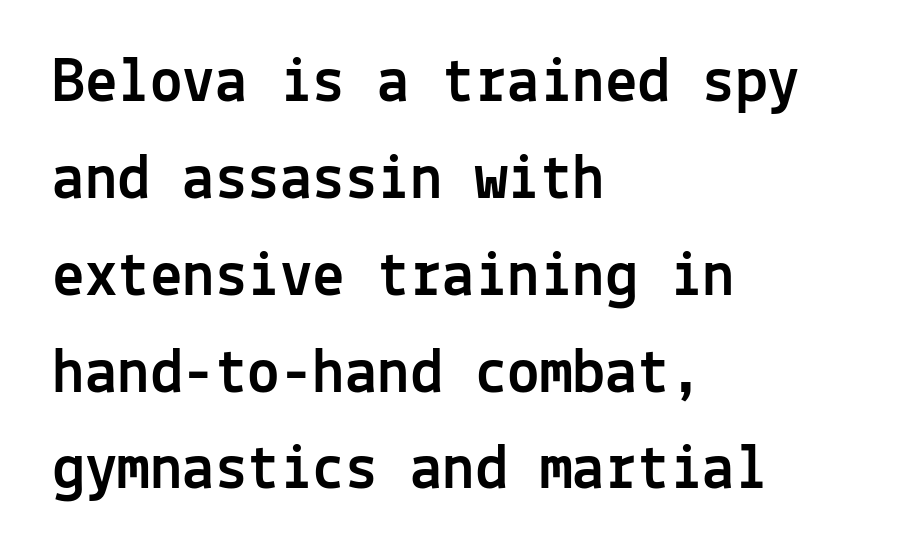
Q: Is the text italic (slanted)? A: No, it is upright.
Q: Is the typeface a serif or a sans-serif typeface? A: Sans-serif.
Q: Is the text underlined? A: No.
Q: How is the paragraph aligned? A: Left-aligned.
Q: Is the spacing between letters normal or unusually wide? A: Normal.
Q: Is the spacing between lines tight, normal or loose? A: Normal.
Q: Width (condensed, normal, or wide)? A: Normal.
Q: x-height? A: Medium.
Q: Monospaced? A: Yes.
